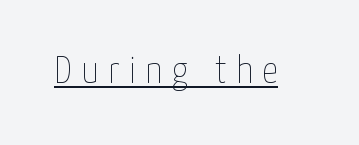
The image shows 39 px thin, condensed type, upright; set unusually wide letter spacing (+0.25 em), underlined; low stroke contrast and a medium x-height.
